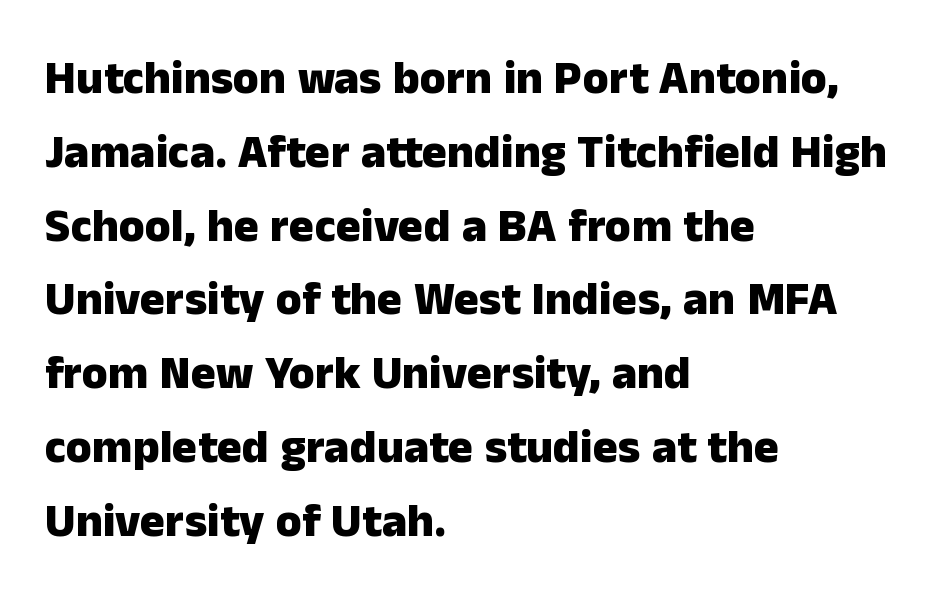
Words float on clear page, feet unadorned. Classification — sans serif. In terms of leading, this rendering sits right in the middle. These words are printed bold, with thick strokes throughout. The font's upright variant was chosen for this text. You could not count columns in this text — the font is proportionally spaced.
